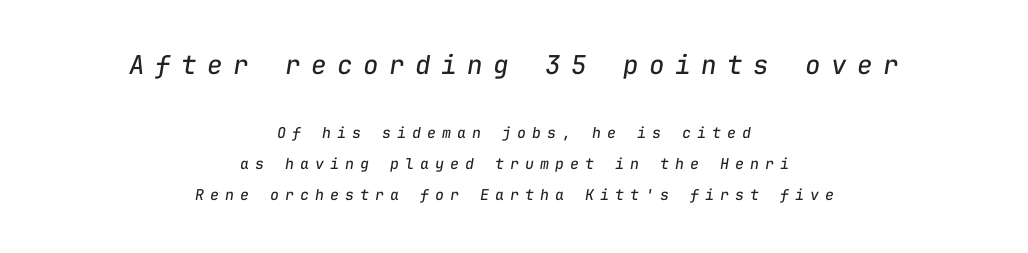
{"italic": "yes", "lean": "right", "slant_degrees": 9, "bold": "no", "underline": "no", "align": "center", "line_spacing": "loose", "line_spacing_ratio": 2.08, "letter_spacing": "wide", "letter_spacing_em": 0.4, "larger_block": "first", "size_ratio": 1.73, "glyph_px": 26}
